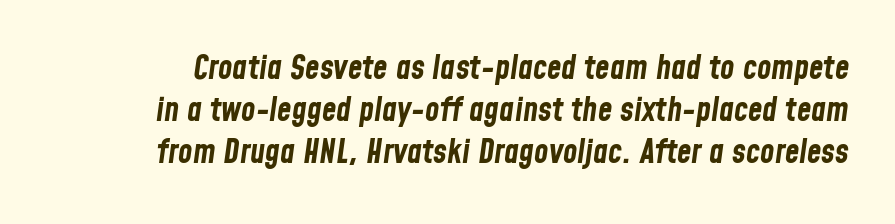
Quick note: italic. Honestly, the row spacing looks completely unremarkable. Lines of text with bare space underneath. The strokes are fattened all the way to bold. Is this a fixed-width face? No — the glyphs have proportional, varying widths.
